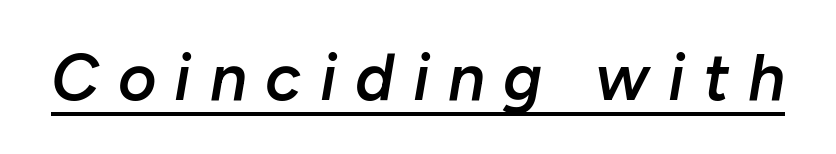
Does extra space separate the letters? Yes, quite a lot of it. Stems and bowls a touch heavier than normal — semibold. Each letter keeps its own natural width here, so spacing adapts to shape. Emphasis-style slanted type is in use.
